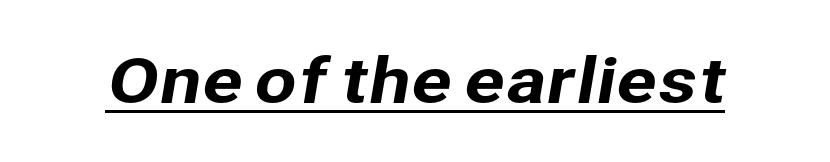
The image shows 61 px sans-serif type; set normal letter spacing, underlined; low stroke contrast and a medium x-height.
